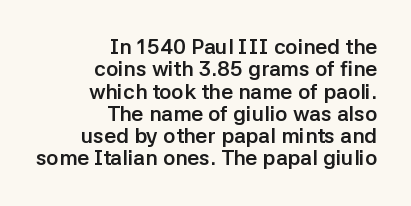
Teacher's note: observe the even right margin — that is flush-right alignment. Posture: upright roman. The tracking reads as untouched default to a designer's eye. Students, observe: this is what under-led, compact text looks like.
